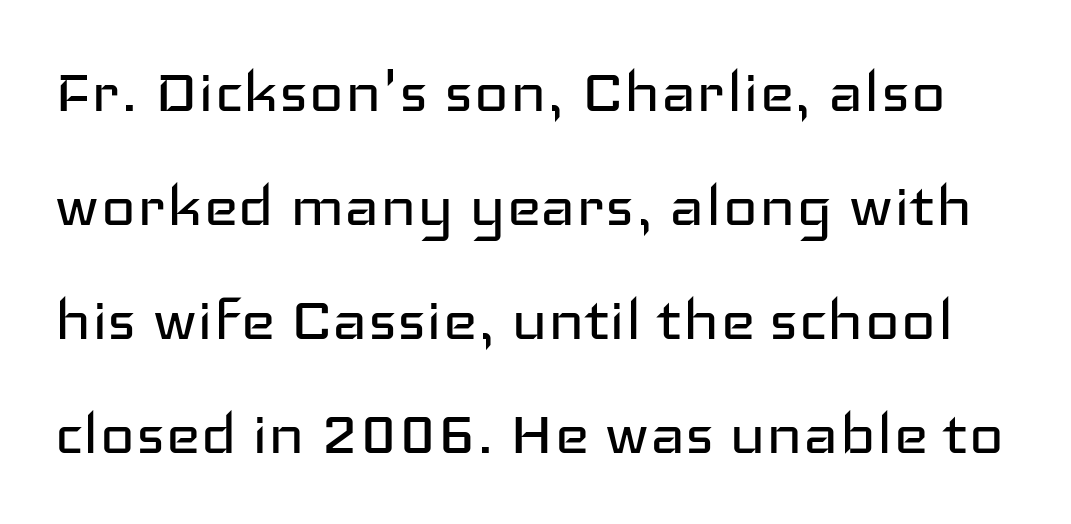
{"serif": "no", "italic": "no", "bold": "no", "weight": "regular", "width": "wide", "stroke_contrast": "low", "x_height": "medium", "monospaced": "no", "underline": "no", "line_spacing": "normal", "line_spacing_ratio": 1.52, "letter_spacing": "normal", "letter_spacing_em": 0.0, "glyph_px": 75}
